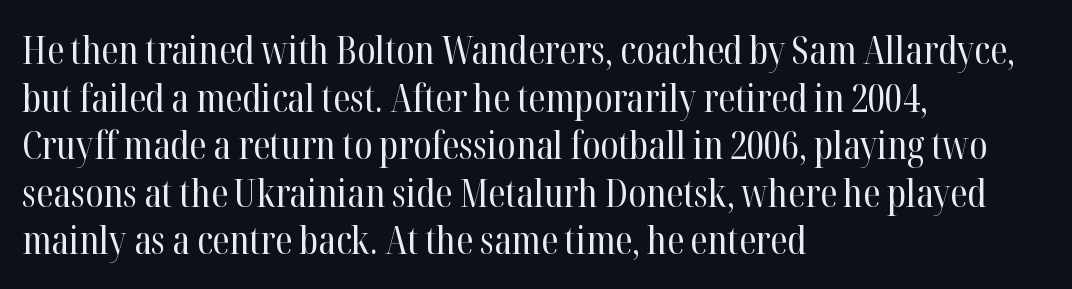
Q: Is the text bold? A: No.
Q: Is the text italic (slanted)? A: No, it is upright.
Q: Is the typeface a serif or a sans-serif typeface? A: Serif.
Q: Is the text underlined? A: No.
Q: How is the paragraph aligned? A: Left-aligned.
Q: Is the spacing between letters normal or unusually wide? A: Normal.
Q: Width (condensed, normal, or wide)? A: Condensed.
Q: Stroke contrast? A: High.
Q: x-height? A: Medium.
Q: Monospaced? A: No.
